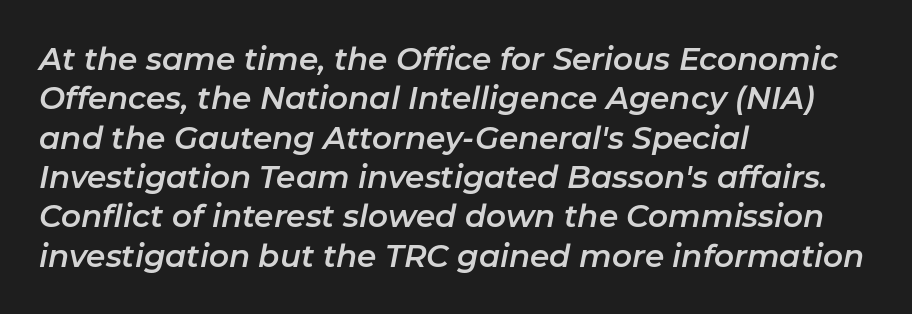
Regular leading. The passage shown is typed in a proportional face where columns would drift. Compared with ordinary roman type, these characters are visibly tilted. Underline: absent.
